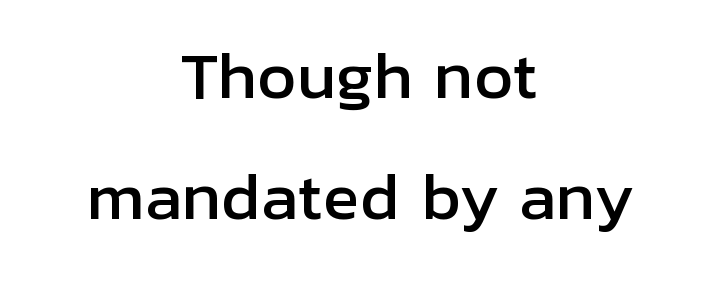
{"serif": "no", "italic": "no", "width": "normal", "stroke_contrast": "low", "x_height": "medium", "monospaced": "no", "underline": "no", "align": "center", "line_spacing": "loose", "line_spacing_ratio": 1.95, "letter_spacing": "normal", "letter_spacing_em": 0.0, "glyph_px": 62}
